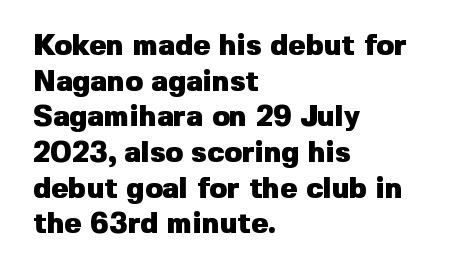
The face used here has the dense, thick strokes of a bold. Nothing unusual about the tracking: characters are spaced as the font intends. The baseline area is clear. Here the designer chose a conventional face with non-uniform glyph widths. Does the copy run flush right? No — it runs flush left. Note: no serifs on the glyphs.
